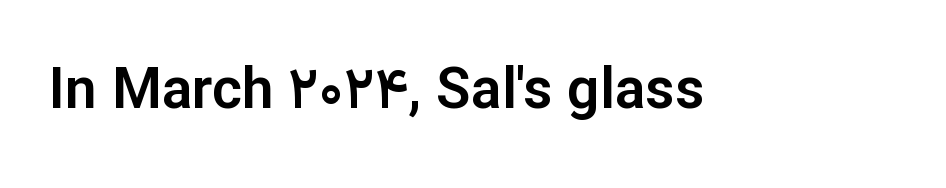
Q: Is the text italic (slanted)? A: No, it is upright.
Q: Is the typeface a serif or a sans-serif typeface? A: Sans-serif.
Q: Is the text underlined? A: No.
Q: Is the spacing between letters normal or unusually wide? A: Normal.
Q: Width (condensed, normal, or wide)? A: Normal.
Q: Stroke contrast? A: Low.
Q: x-height? A: Medium.
Q: Monospaced? A: No.
